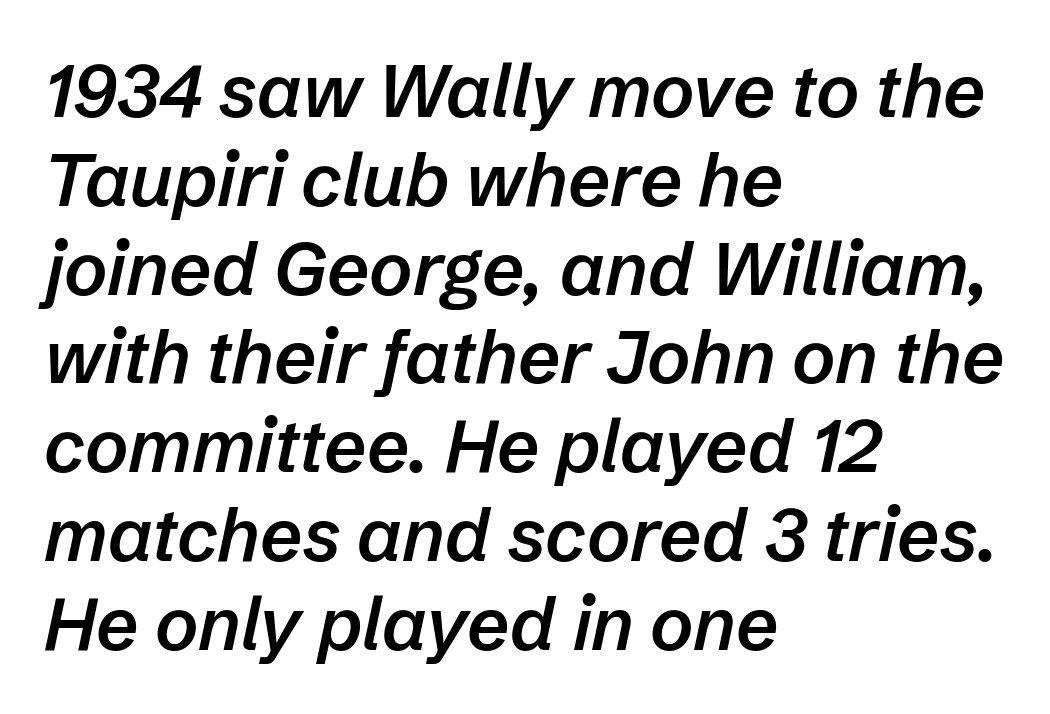
Proportional: the letters do not fall into vertical columns. Letter spacing: default. The words here are not underlined. Bold? Not quite — semibold, heavier than regular but stopping short.
